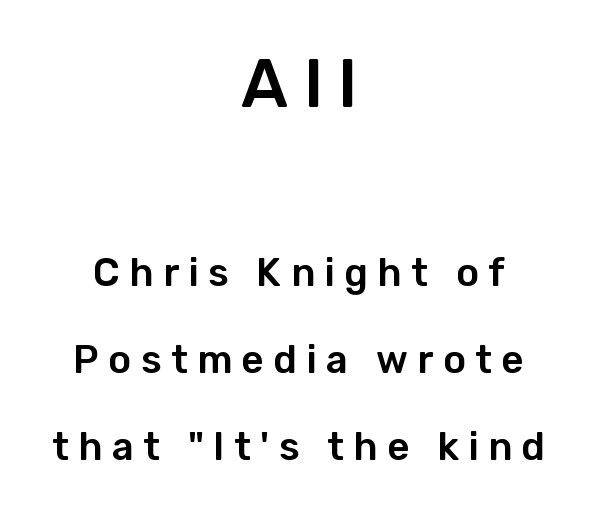
The image shows 68 px sans-serif type, upright; set centered, loose line spacing (2.23x), unusually wide letter spacing (+0.24 em), not underlined; the first (top) block is 1.74x larger; low stroke contrast and a medium x-height.
